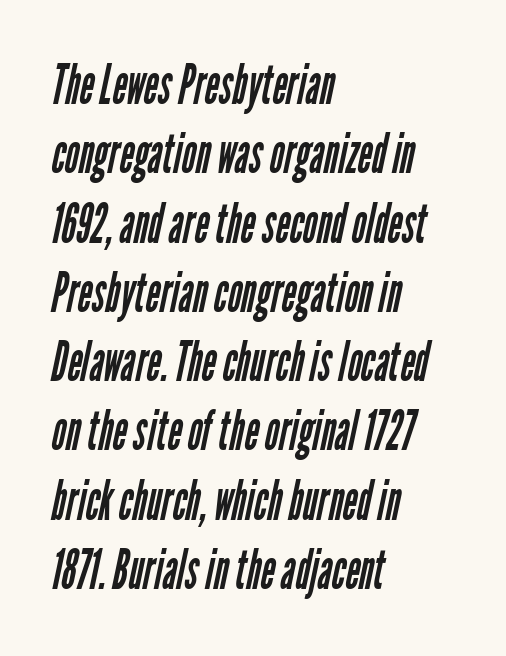
The image shows 55 px regular-weight, condensed sans-serif type; set left-aligned, normal line spacing (1.26x), normal letter spacing, not underlined; low stroke contrast and a medium x-height.
